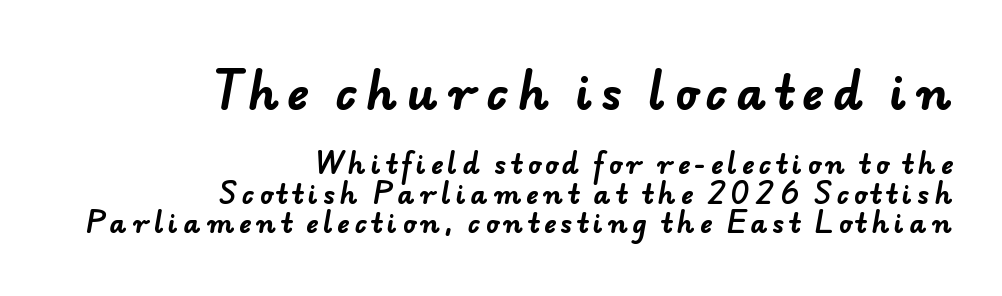
The lines in this sample share a right terminus and differ only in where they begin. Plenty of ink on the page — the face is bold. The designer went with a sans here, leaving each stem footless. The words here are not underlined. Whoever set this chose condensed vertical rhythm over breathing room. Looks like regular typesetting: each glyph gets only the width it needs.
